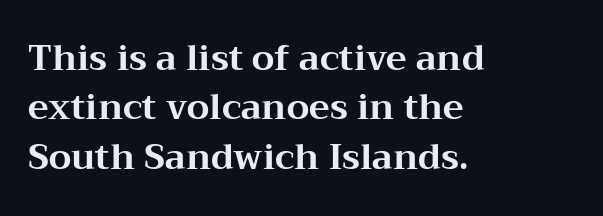
Q: Is the text bold? A: Yes.
Q: Is the text italic (slanted)? A: No, it is upright.
Q: Is the typeface a serif or a sans-serif typeface? A: Serif.
Q: Is the text underlined? A: No.
Q: How is the paragraph aligned? A: Left-aligned.
Q: Is the spacing between letters normal or unusually wide? A: Normal.
Q: Is the spacing between lines tight, normal or loose? A: Normal.
Q: Width (condensed, normal, or wide)? A: Wide.
Q: Stroke contrast? A: Medium.
Q: x-height? A: Medium.
Q: Monospaced? A: No.
